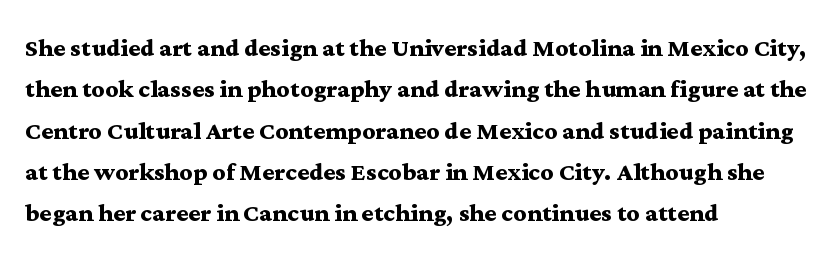
The image shows 32 px semibold, wide serif type, upright; set left-aligned, normal line spacing (1.29x), normal letter spacing, not underlined; medium stroke contrast and a medium x-height.
